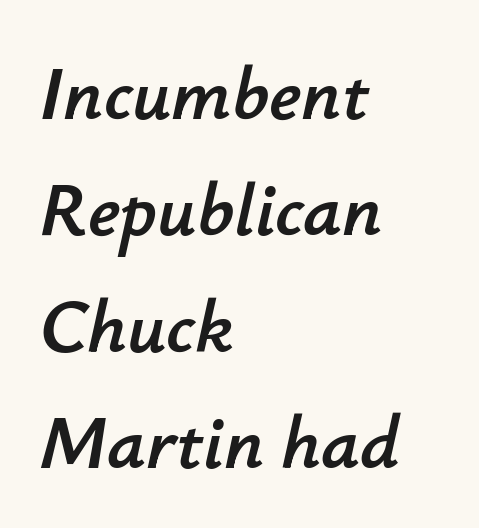
The gap between lines stays unmarked. Spacing between characters is what you'd get straight out of the box. What's the leading like? Ordinary, nothing unusual. Short and long lines alike share a common starting point at left. Think of a printed novel: that variable character pitch is what you see here. Tall strokes in this sample are angled rather than plumb.
